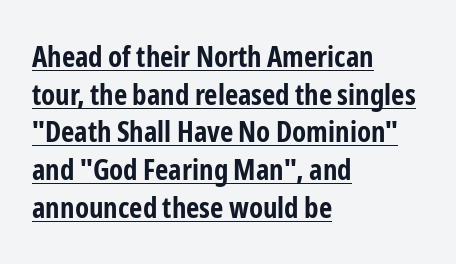
The designer left line spacing at the default. These characters rest on top of a visible drawn line. Does the type have serifs? No, each stem ends abruptly. The text block is weighted toward the left margin, trailing off unevenly rightward. Each letter keeps its own natural width here, so spacing adapts to shape. The face used here has the dense, thick strokes of a bold.
